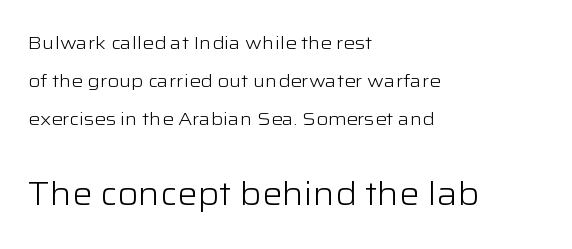
Q: Is the text bold? A: No.
Q: Is the text italic (slanted)? A: No, it is upright.
Q: Is the typeface a serif or a sans-serif typeface? A: Sans-serif.
Q: Is the text underlined? A: No.
Q: How is the paragraph aligned? A: Left-aligned.
Q: Is the spacing between letters normal or unusually wide? A: Normal.
Q: Is the spacing between lines tight, normal or loose? A: Loose.
Q: Which block of text is set in a larger size, the first (top) or the second (bottom)? A: The second (bottom) one.
Q: Width (condensed, normal, or wide)? A: Wide.
Q: Stroke contrast? A: Low.
Q: x-height? A: Medium.
Q: Monospaced? A: No.
